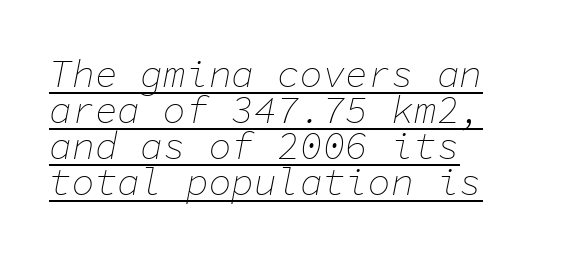
The leading is snug, giving the passage a crowded texture. The type is set solid horizontally, with unmodified tracking. Weight: in the light-to-regular range. The specimen reads as italic at a glance. These lines are rendered in a fixed-pitch font. Which margin do the lines hug? The left one — the right edge is uneven.
